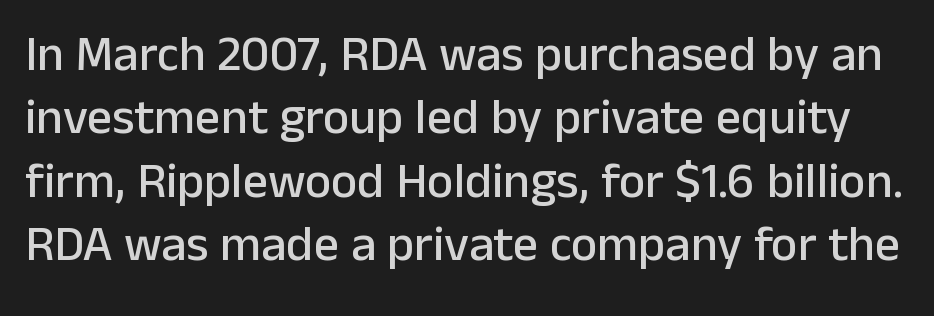
The image shows 50 px sans-serif type, upright; set normal line spacing (1.27x), normal letter spacing, not underlined; low stroke contrast and a medium x-height.
